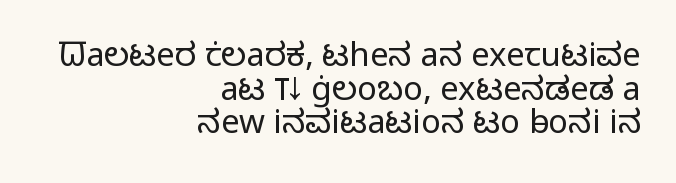
A typesetter would call this leading minimal, almost set solid. This rendering features lettering with no underline. These lines are set flush right with a ragged left edge. Characters remain perfectly vertical along every line.
